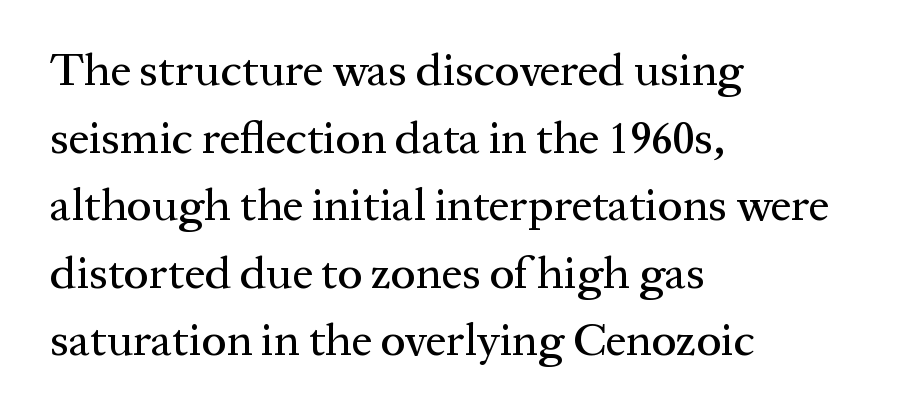
{"serif": "yes", "italic": "no", "width": "normal", "stroke_contrast": "medium", "x_height": "medium", "monospaced": "no", "underline": "no", "align": "left", "line_spacing": "normal", "line_spacing_ratio": 1.47, "letter_spacing": "normal", "letter_spacing_em": 0.0, "glyph_px": 46}
